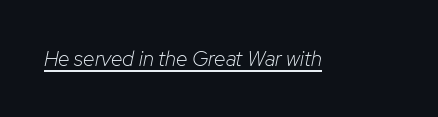
Is the type slanted? Yes — the strokes lean at a clear angle. The cut favours lightness, reaching ordinary text weight at its darkest. Check the space under the baseline: a stroke is drawn there. Tracking value appears to be zero — textbook default spacing.
